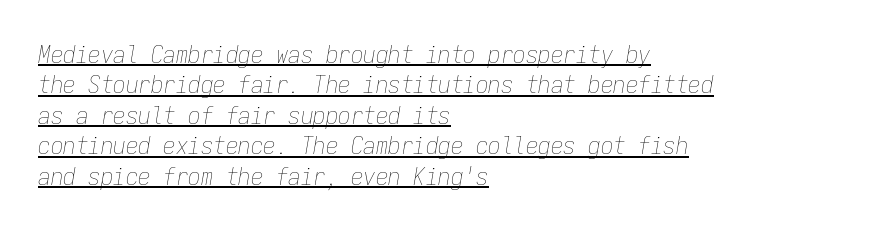
These lines stack with their left ends in a neat column. Characters are canted at an angle relative to the baseline's perpendicular. What decoration does the sample have? An underline. Bold? No — there's no thickening of the strokes. Nobody touched the tracking dial on this one.
